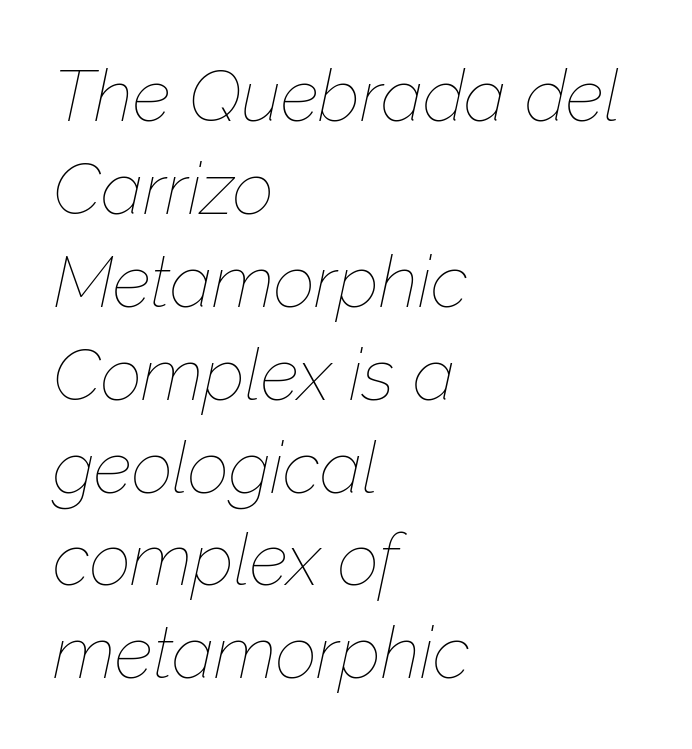
These lines stack with their left ends in a neat column. Is the type slanted? Yes — the strokes lean at a clear angle. You could not count columns in this text — the font is proportionally spaced. Compared with typical body copy, the letter spacing here is the same.
